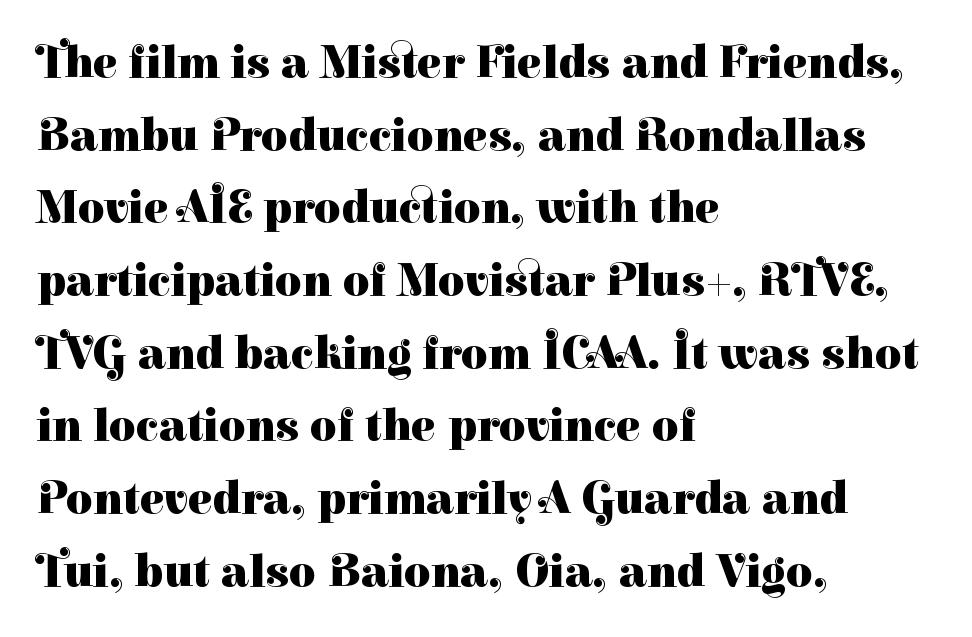
{"serif": "yes", "italic": "no", "bold": "yes", "weight": "heavy", "width": "normal", "stroke_contrast": "high", "x_height": "medium", "monospaced": "no", "underline": "no", "align": "left", "line_spacing": "normal", "line_spacing_ratio": 1.58, "letter_spacing": "normal", "letter_spacing_em": 0.0, "glyph_px": 46}
